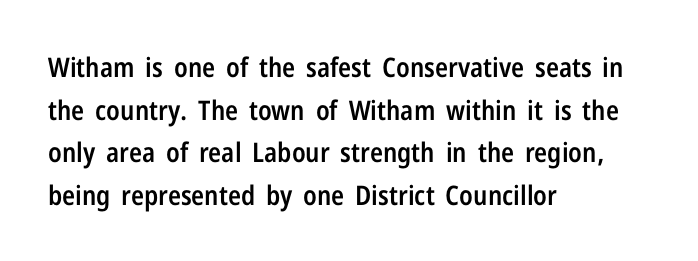
{"italic": "no", "bold": "semi", "underline": "no", "align": "left", "line_spacing": "normal", "line_spacing_ratio": 1.58, "letter_spacing": "normal", "letter_spacing_em": 0.0, "glyph_px": 27}
